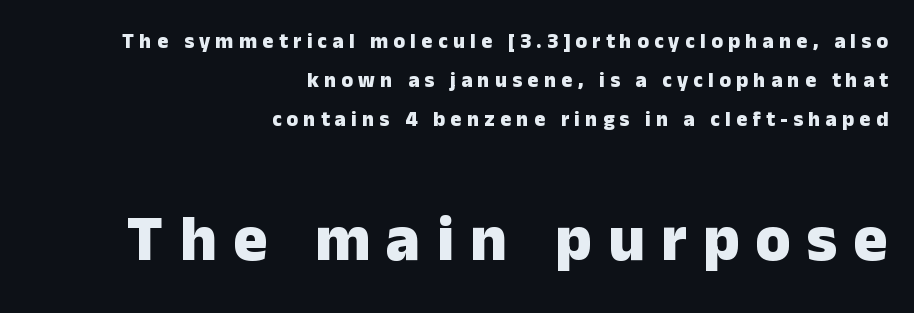
The image shows 64 px heavy sans-serif type, upright; set right-aligned, line spacing 1.85x, unusually wide letter spacing (+0.25 em), not underlined; the second (bottom) block is 3.05x larger; low stroke contrast and a medium x-height.
